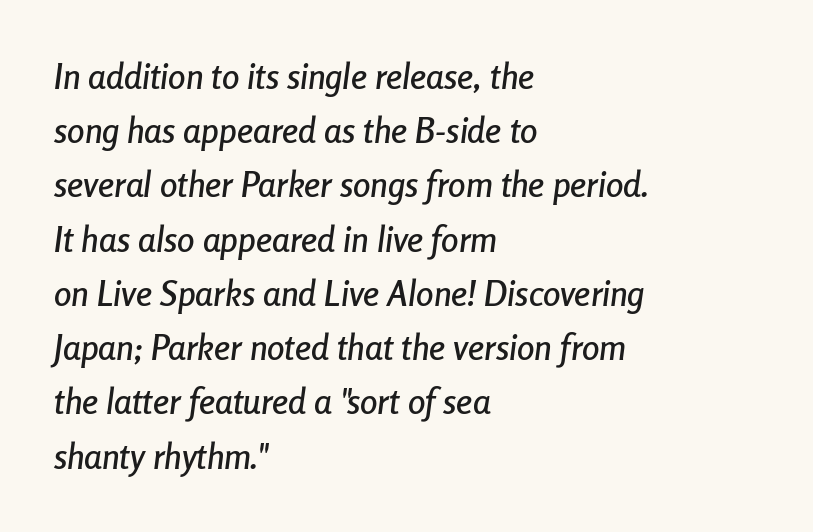
The image shows 35 px condensed type, italic (leaning right); set left-aligned, normal line spacing (1.55x), normal letter spacing, not underlined; low stroke contrast and a medium x-height.
